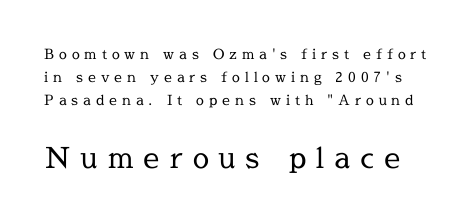
{"serif": "yes", "italic": "no", "bold": "no", "weight": "regular", "width": "normal", "x_height": "medium", "monospaced": "no", "underline": "no", "line_spacing": "normal", "line_spacing_ratio": 1.65, "letter_spacing": "wide", "letter_spacing_em": 0.35, "larger_block": "second", "size_ratio": 2.07, "glyph_px": 29}
